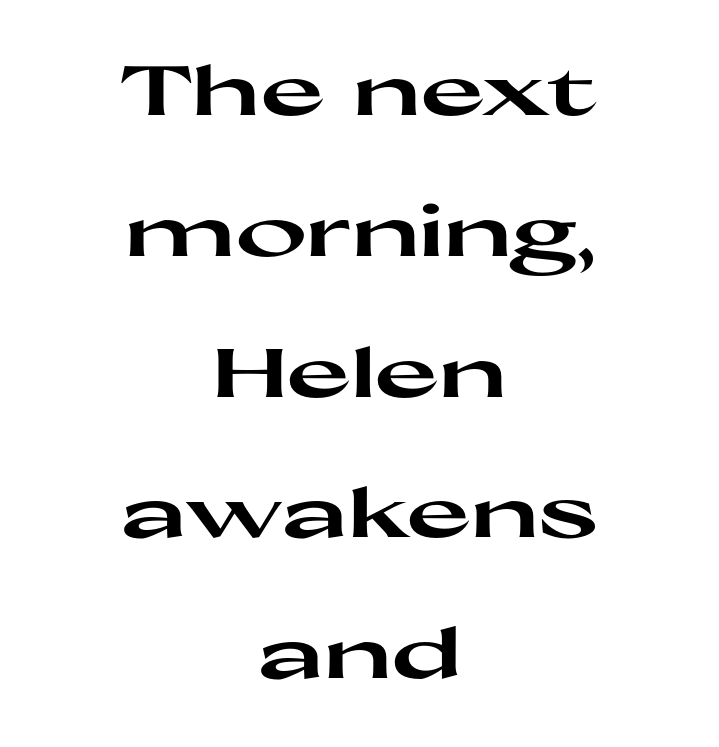
The image shows 69 px heavy, wide sans-serif type, upright; set centered, loose line spacing (2.04x), normal letter spacing, not underlined; high stroke contrast and a medium x-height.
